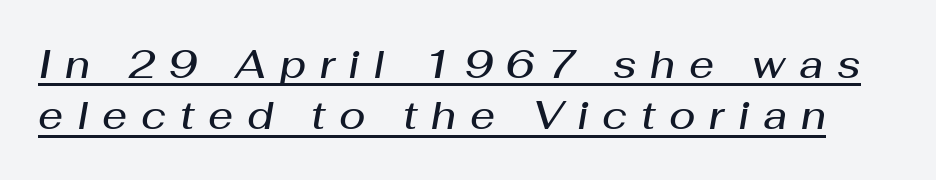
The image shows 39 px semibold type, italic (leaning right); set normal line spacing (1.32x), unusually wide letter spacing (+0.35 em), underlined; medium stroke contrast and a medium x-height.
